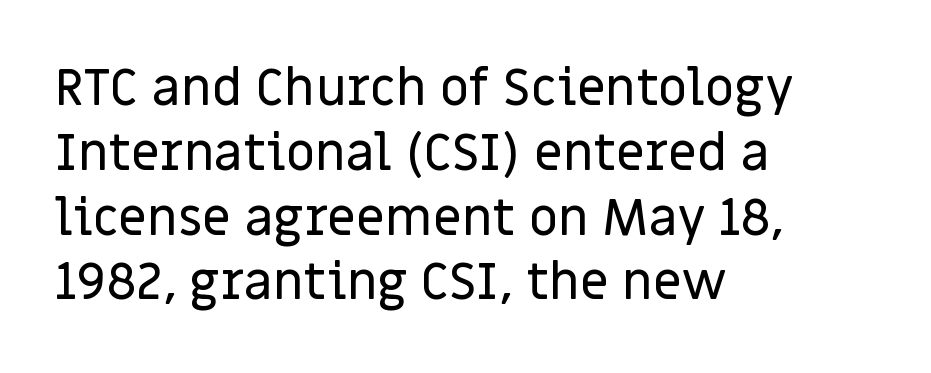
{"serif": "no", "italic": "no", "width": "normal", "stroke_contrast": "low", "x_height": "large", "monospaced": "no", "underline": "no", "align": "left", "line_spacing": "normal", "line_spacing_ratio": 1.27, "letter_spacing": "normal", "letter_spacing_em": 0.0, "glyph_px": 51}
